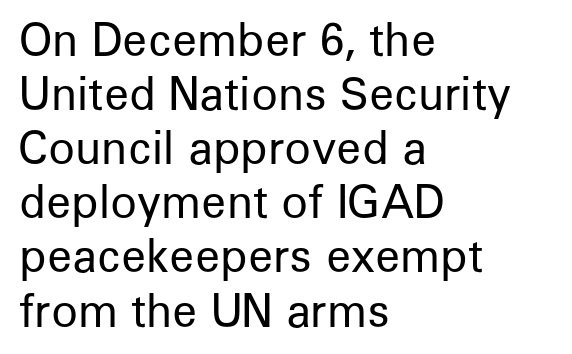
Q: Is the text bold? A: No.
Q: Is the text italic (slanted)? A: No, it is upright.
Q: Is the typeface a serif or a sans-serif typeface? A: Sans-serif.
Q: Is the text underlined? A: No.
Q: How is the paragraph aligned? A: Left-aligned.
Q: Is the spacing between letters normal or unusually wide? A: Normal.
Q: Width (condensed, normal, or wide)? A: Normal.
Q: Stroke contrast? A: Low.
Q: x-height? A: Medium.
Q: Monospaced? A: No.
